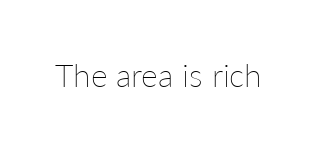
The image shows 32 px thin type, upright; set normal letter spacing, not underlined; low stroke contrast and a medium x-height.
